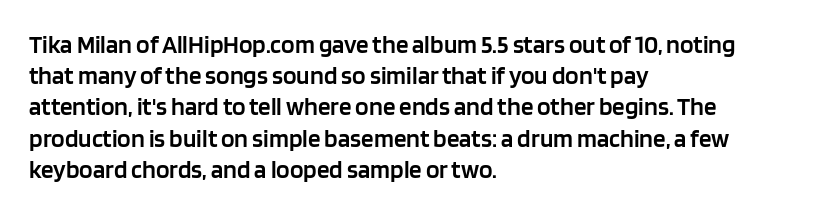
The image shows 25 px text type, upright; set left-aligned, normal line spacing (1.25x), normal letter spacing, not underlined.
